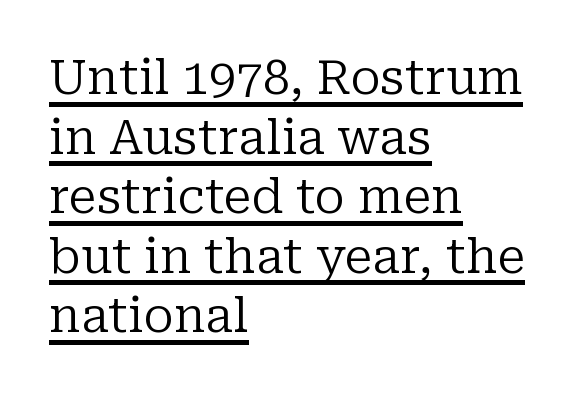
{"serif": "yes", "italic": "no", "bold": "no", "weight": "regular", "width": "normal", "stroke_contrast": "low", "x_height": "medium", "monospaced": "no", "underline": "yes", "align": "left", "line_spacing_ratio": 1.24, "letter_spacing": "normal", "letter_spacing_em": 0.0, "glyph_px": 48}
